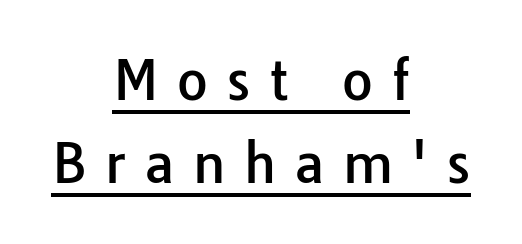
Q: Is the text italic (slanted)? A: No, it is upright.
Q: Is the typeface a serif or a sans-serif typeface? A: Sans-serif.
Q: Is the text underlined? A: Yes.
Q: How is the paragraph aligned? A: Centered.
Q: Is the spacing between letters normal or unusually wide? A: Unusually wide.
Q: Is the spacing between lines tight, normal or loose? A: Normal.
Q: Width (condensed, normal, or wide)? A: Normal.
Q: Stroke contrast? A: Low.
Q: x-height? A: Medium.
Q: Monospaced? A: No.
